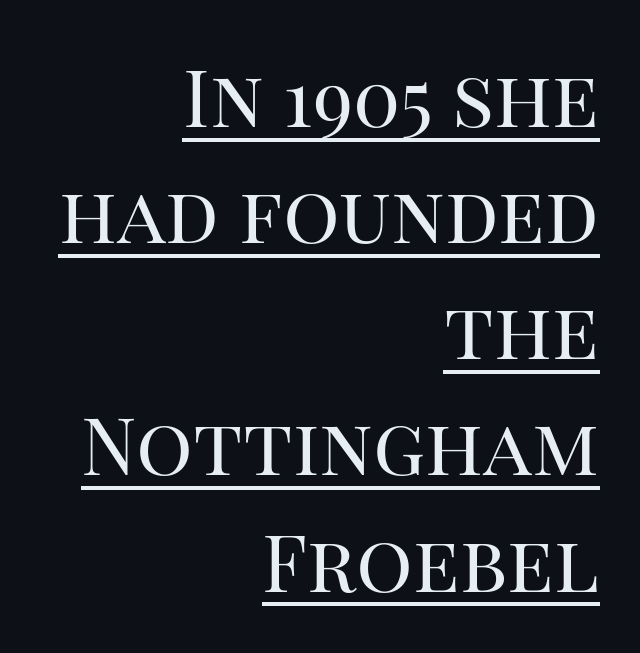
{"serif": "yes", "italic": "no", "bold": "no", "weight": "regular", "width": "normal", "stroke_contrast": "high", "x_height": "large", "monospaced": "no", "underline": "yes", "align": "right", "line_spacing": "normal", "line_spacing_ratio": 1.47, "letter_spacing": "normal", "letter_spacing_em": 0.0, "glyph_px": 79}
